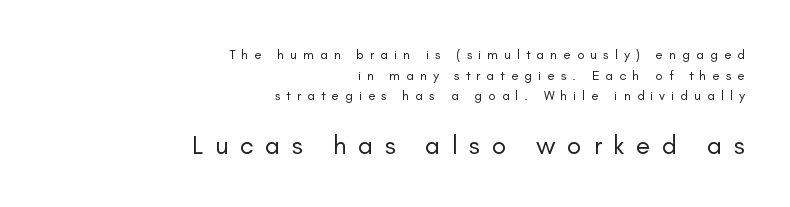
{"italic": "no", "bold": "no", "underline": "no", "align": "right", "line_spacing": "normal", "line_spacing_ratio": 1.47, "letter_spacing": "wide", "letter_spacing_em": 0.42, "larger_block": "second", "size_ratio": 1.93, "glyph_px": 27}
